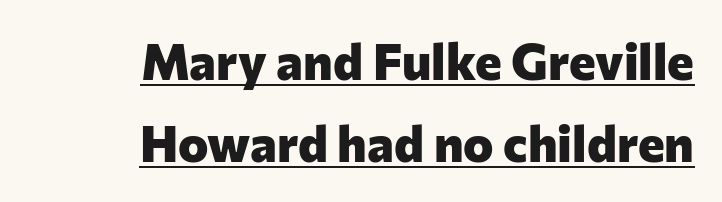
Q: Is the text bold? A: Yes.
Q: Is the text italic (slanted)? A: No, it is upright.
Q: Is the typeface a serif or a sans-serif typeface? A: Sans-serif.
Q: Is the text underlined? A: Yes.
Q: How is the paragraph aligned? A: Right-aligned.
Q: Is the spacing between letters normal or unusually wide? A: Normal.
Q: Is the spacing between lines tight, normal or loose? A: Normal.
Q: Width (condensed, normal, or wide)? A: Normal.
Q: Stroke contrast? A: Low.
Q: x-height? A: Medium.
Q: Monospaced? A: No.
